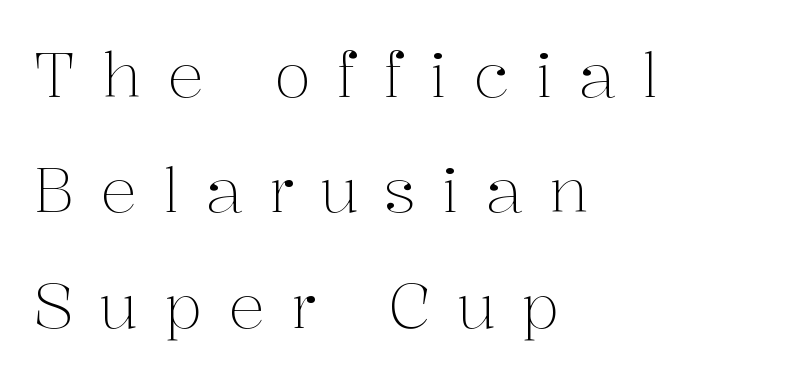
{"serif": "yes", "italic": "no", "bold": "no", "weight": "light", "width": "normal", "stroke_contrast": "medium", "x_height": "medium", "monospaced": "no", "underline": "no", "align": "left", "line_spacing_ratio": 1.89, "letter_spacing": "wide", "letter_spacing_em": 0.42, "glyph_px": 61}
